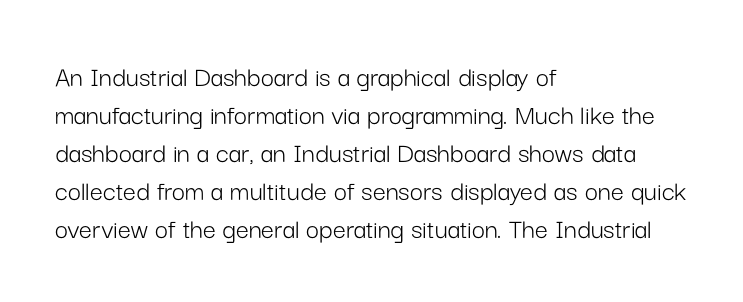
I'd call this a sans setting — the letters go barefoot. Which margin do the lines hug? The left one — the right edge is uneven. The space directly below the letters is spotless. Note the varied advance widths — an 'i' is clearly narrower than an 'm'.
